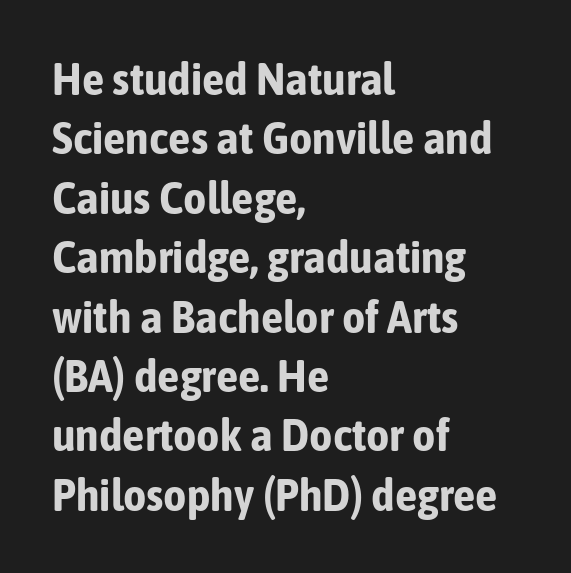
{"serif": "no", "italic": "no", "bold": "yes", "weight": "bold", "width": "condensed", "stroke_contrast": "low", "x_height": "medium", "monospaced": "no", "underline": "no", "align": "left", "line_spacing": "normal", "line_spacing_ratio": 1.32, "letter_spacing": "normal", "letter_spacing_em": 0.0, "glyph_px": 45}
